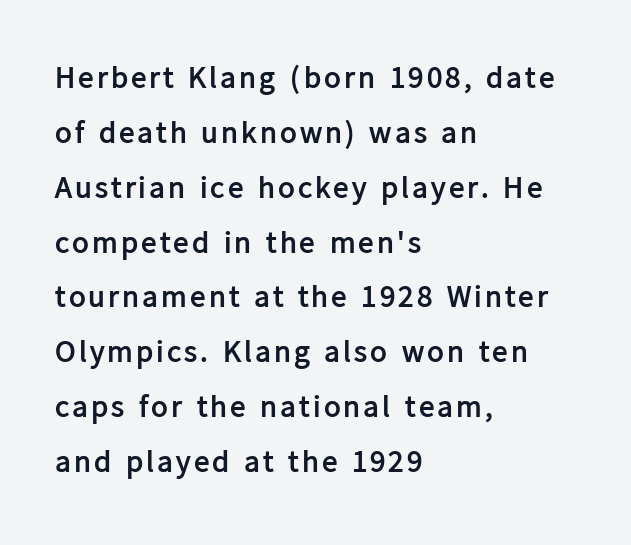
{"serif": "no", "italic": "no", "bold": "yes", "weight": "semibold", "width": "normal", "stroke_contrast": "low", "x_height": "medium", "monospaced": "no", "underline": "no", "align": "left", "line_spacing_ratio": 1.77, "glyph_px": 31}
